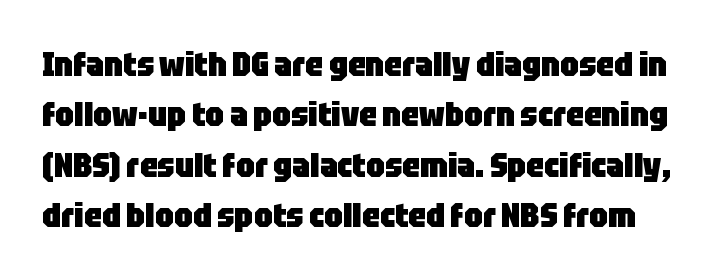
Q: Is the text bold? A: Yes.
Q: Is the text italic (slanted)? A: No, it is upright.
Q: Is the typeface a serif or a sans-serif typeface? A: Sans-serif.
Q: Is the text underlined? A: No.
Q: Is the spacing between letters normal or unusually wide? A: Normal.
Q: Is the spacing between lines tight, normal or loose? A: Normal.
Q: Width (condensed, normal, or wide)? A: Condensed.
Q: Stroke contrast? A: Low.
Q: x-height? A: Large.
Q: Monospaced? A: No.
